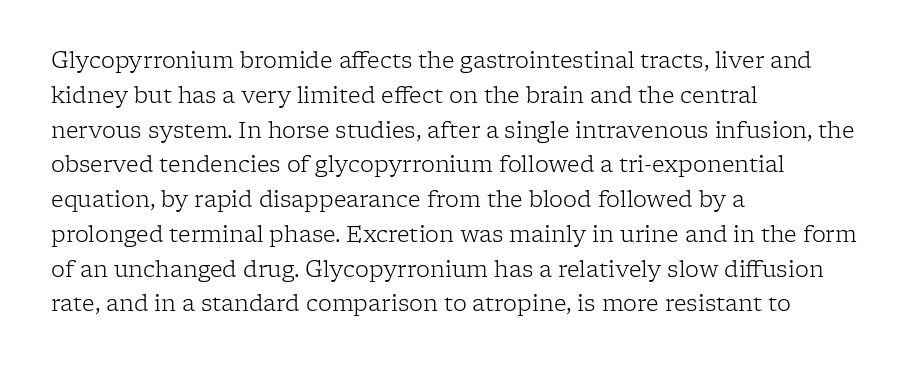
{"italic": "no", "bold": "no", "underline": "no", "align": "left", "line_spacing": "normal", "line_spacing_ratio": 1.58, "letter_spacing": "normal", "letter_spacing_em": 0.0, "glyph_px": 22}
